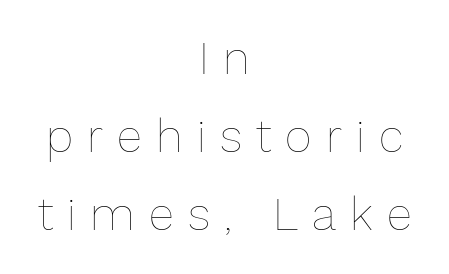
Q: Is the text bold? A: No.
Q: Is the text italic (slanted)? A: No, it is upright.
Q: Is the text underlined? A: No.
Q: How is the paragraph aligned? A: Centered.
Q: Is the spacing between letters normal or unusually wide? A: Unusually wide.
Q: Is the spacing between lines tight, normal or loose? A: Normal.
Q: Width (condensed, normal, or wide)? A: Normal.
Q: Stroke contrast? A: Low.
Q: x-height? A: Medium.
Q: Monospaced? A: No.
